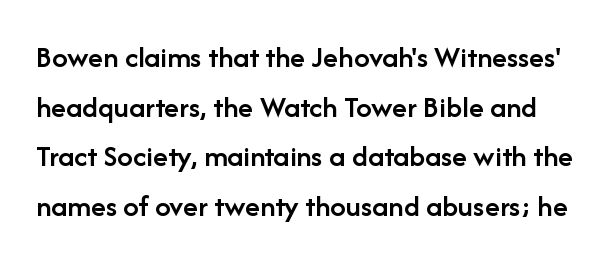
Q: Is the text bold? A: Semi-bold.
Q: Is the text italic (slanted)? A: No, it is upright.
Q: Is the typeface a serif or a sans-serif typeface? A: Sans-serif.
Q: Is the text underlined? A: No.
Q: Is the spacing between letters normal or unusually wide? A: Normal.
Q: Is the spacing between lines tight, normal or loose? A: Normal.
Q: Width (condensed, normal, or wide)? A: Normal.
Q: Stroke contrast? A: Low.
Q: x-height? A: Medium.
Q: Monospaced? A: No.
